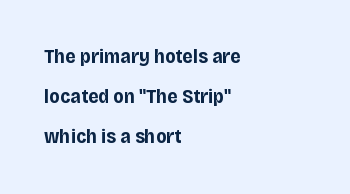
A typesetter would mark this as roman, not italic. Vertical spacing — loose. Caption: bold face, heavy strokes. Unmarked baselines from the first word to the last.
